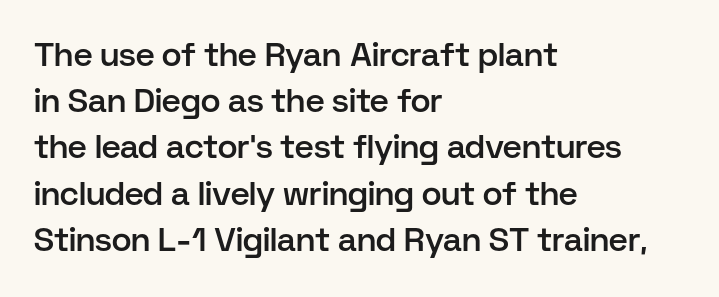
{"serif": "no", "italic": "no", "bold": "semi", "weight": "semibold", "width": "normal", "stroke_contrast": "low", "x_height": "medium", "monospaced": "no", "underline": "no", "align": "left", "line_spacing": "normal", "line_spacing_ratio": 1.4, "letter_spacing": "normal", "letter_spacing_em": 0.0, "glyph_px": 33}
